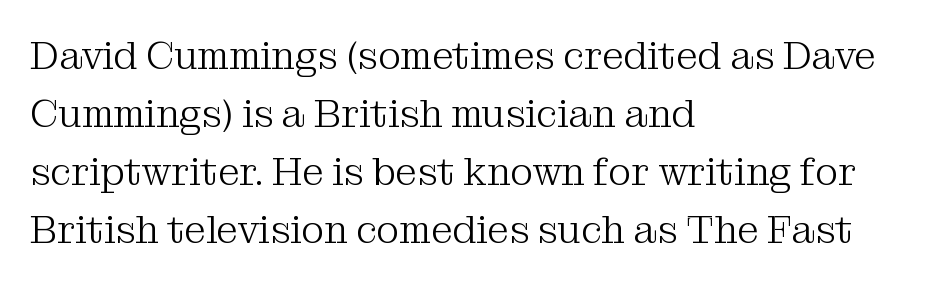
Q: Is the text bold? A: No.
Q: Is the text italic (slanted)? A: No, it is upright.
Q: Is the typeface a serif or a sans-serif typeface? A: Serif.
Q: Is the text underlined? A: No.
Q: How is the paragraph aligned? A: Left-aligned.
Q: Is the spacing between letters normal or unusually wide? A: Normal.
Q: Is the spacing between lines tight, normal or loose? A: Normal.
Q: Width (condensed, normal, or wide)? A: Normal.
Q: Stroke contrast? A: Medium.
Q: x-height? A: Medium.
Q: Monospaced? A: No.
